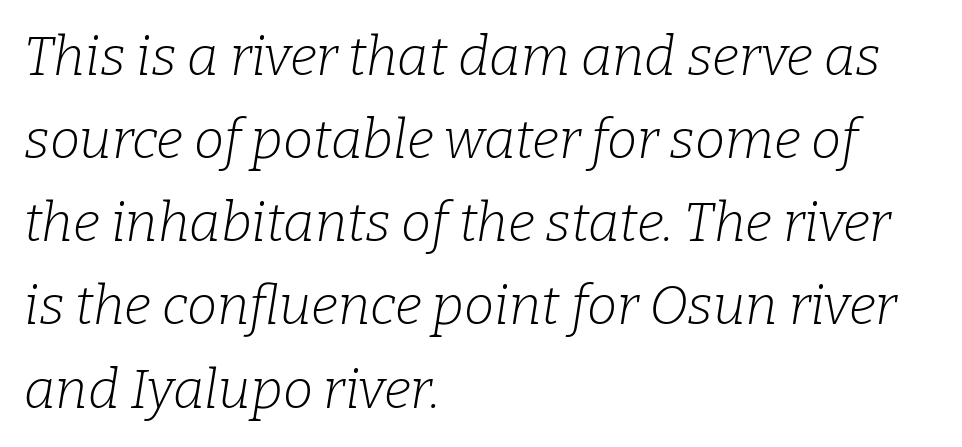
{"serif": "yes", "italic": "yes", "lean": "right", "slant_degrees": 9, "bold": "no", "weight": "light", "width": "normal", "stroke_contrast": "low", "x_height": "medium", "monospaced": "no", "underline": "no", "align": "left", "line_spacing": "normal", "line_spacing_ratio": 1.54, "letter_spacing": "normal", "letter_spacing_em": 0.0, "glyph_px": 54}
